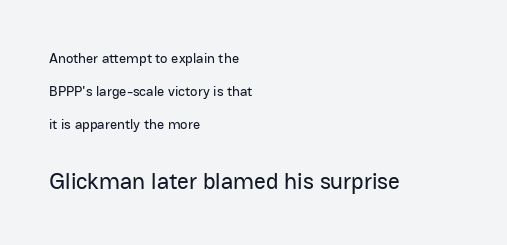
The image shows 23 px text type, upright; set left-aligned, loose line spacing (2.34x), normal letter spacing, not underlined; the second (bottom) block is 1.64x larger.
